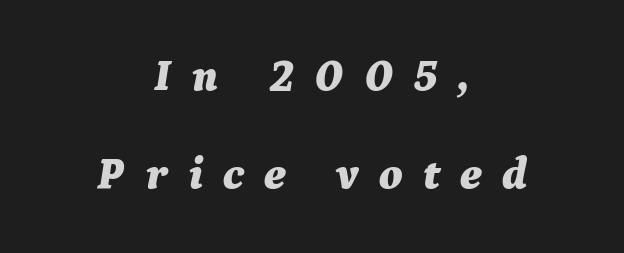
This rendering uses center alignment, leaving both contours irregular but symmetric. The gaps between neighbouring characters are conspicuously large. The font's italic variant was chosen for this text. The rendering uses natural spacing where letterforms have individual widths. These words are printed bold, with thick strokes throughout. Has an underline been added? It has not.
